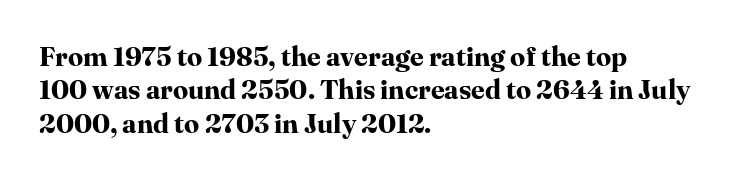
{"italic": "no", "bold": "yes", "underline": "no", "align": "left", "line_spacing_ratio": 1.24, "letter_spacing": "normal", "letter_spacing_em": 0.0, "glyph_px": 27}
